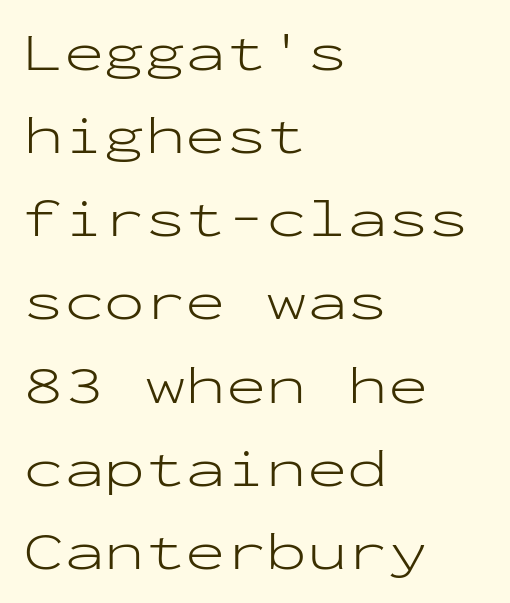
Q: Is the text bold? A: No.
Q: Is the text italic (slanted)? A: No, it is upright.
Q: Is the typeface a serif or a sans-serif typeface? A: Sans-serif.
Q: Is the text underlined? A: No.
Q: How is the paragraph aligned? A: Left-aligned.
Q: Is the spacing between letters normal or unusually wide? A: Normal.
Q: Is the spacing between lines tight, normal or loose? A: Normal.
Q: Width (condensed, normal, or wide)? A: Wide.
Q: Stroke contrast? A: Low.
Q: x-height? A: Medium.
Q: Monospaced? A: Yes.
